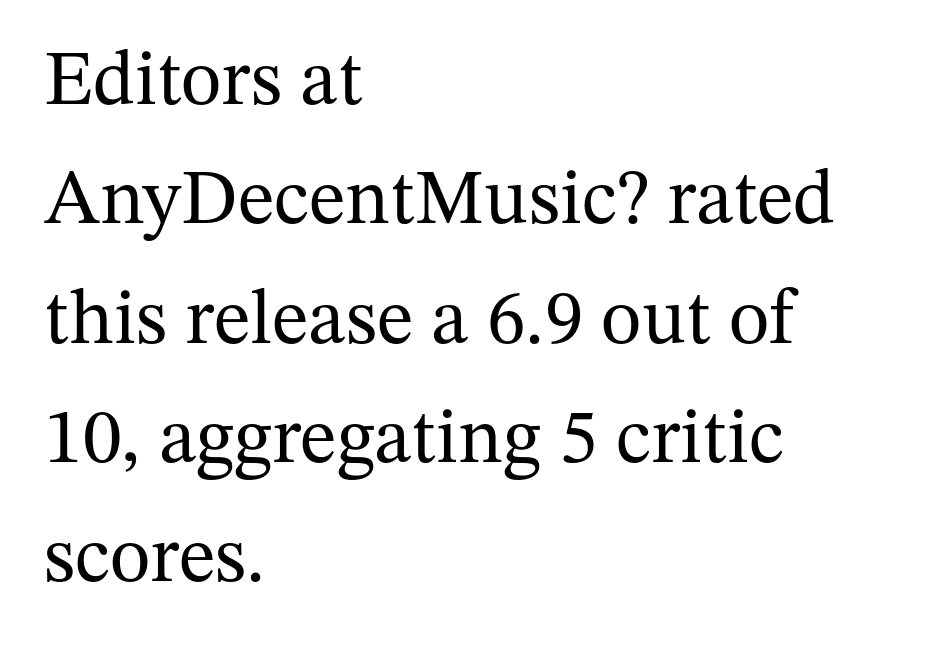
The image shows 78 px regular-weight serif type, upright; set left-aligned, normal line spacing (1.53x), normal letter spacing, not underlined; medium stroke contrast and a medium x-height.
